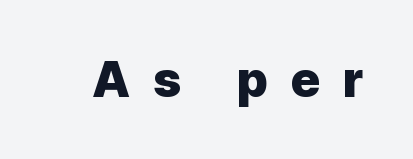
The image shows 50 px heavy sans-serif type, upright; set unusually wide letter spacing (+0.45 em), not underlined; low stroke contrast and a medium x-height.
